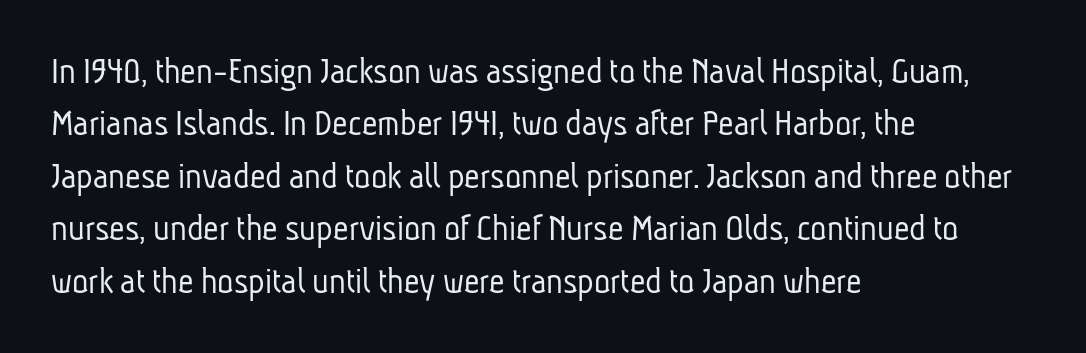
The image shows 38 px light, condensed sans-serif type; set left-aligned, normal line spacing (1.38x), normal letter spacing, not underlined; low stroke contrast and a medium x-height.
